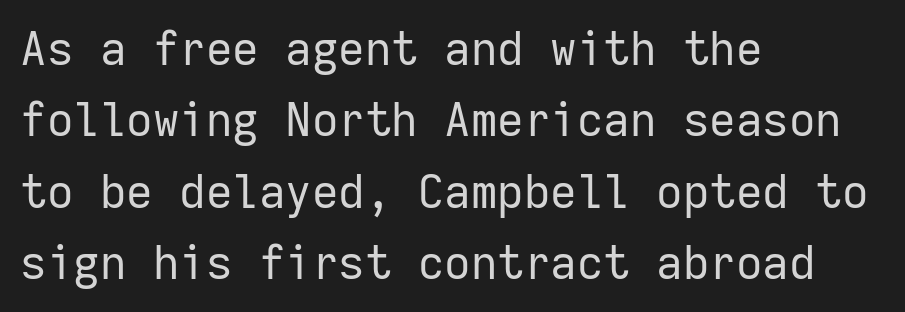
{"serif": "no", "italic": "no", "bold": "no", "weight": "regular", "width": "normal", "stroke_contrast": "low", "x_height": "medium", "monospaced": "yes", "underline": "no", "align": "left", "line_spacing": "normal", "line_spacing_ratio": 1.55, "letter_spacing": "normal", "letter_spacing_em": 0.0, "glyph_px": 46}
